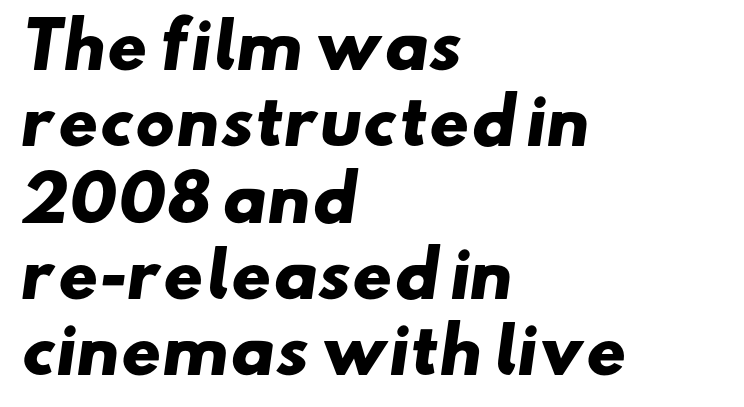
You could call the tracking neutral — neither tight nor loose. Letters rest on an invisible, unmarked baseline. As a designer I'd log this as weight 700, bold. The rag falls on the right side of this text block. Nothing sits at the stroke ends, so this counts as sans-serif. A typesetter would call this proportional, since set widths differ per character.
